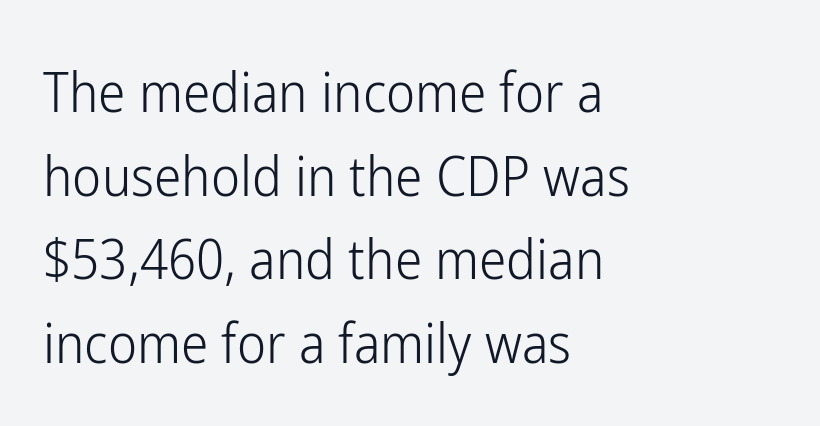
Q: Is the text bold? A: No.
Q: Is the text italic (slanted)? A: No, it is upright.
Q: Is the typeface a serif or a sans-serif typeface? A: Sans-serif.
Q: Is the text underlined? A: No.
Q: How is the paragraph aligned? A: Left-aligned.
Q: Is the spacing between letters normal or unusually wide? A: Normal.
Q: Is the spacing between lines tight, normal or loose? A: Normal.
Q: Width (condensed, normal, or wide)? A: Condensed.
Q: Stroke contrast? A: Low.
Q: x-height? A: Medium.
Q: Monospaced? A: No.
